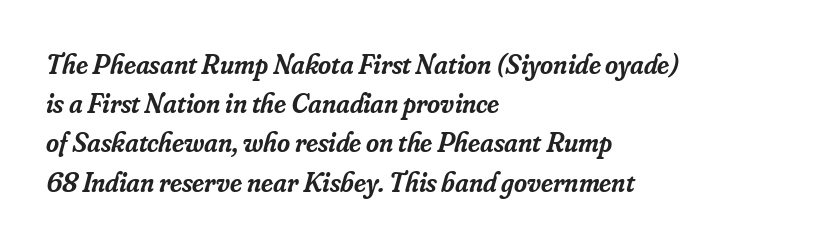
The image shows 28 px semibold serif type, italic (leaning right); set left-aligned, normal line spacing (1.4x), normal letter spacing, not underlined; low stroke contrast and a small x-height.
